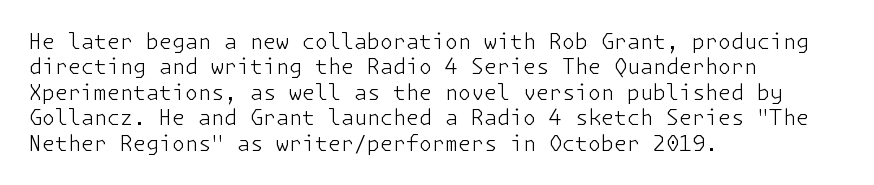
A bare baseline throughout the passage. Line beginnings align vertically; line endings do not. This sample uses plain, unmodified letter spacing. Posture: straight, roman, zero tilt. Is this a heavy cut? Hardly; it is regular or lighter.
